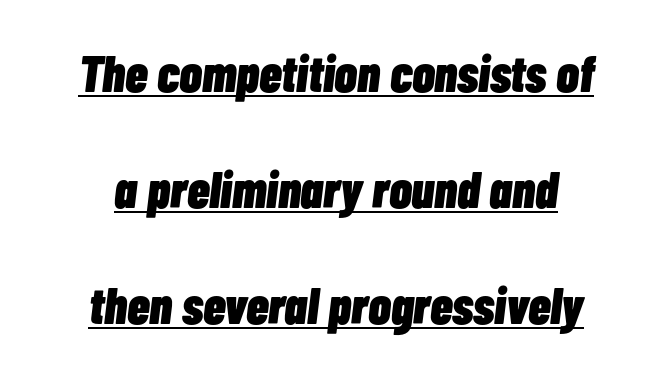
A dark, heavy texture on the line: the type is bold. The paragraph shown floats in the horizontal middle. Does the leading feel generous? Absolutely, it's lavish. Look at the tracking — it's just the regular setting, nothing added.
